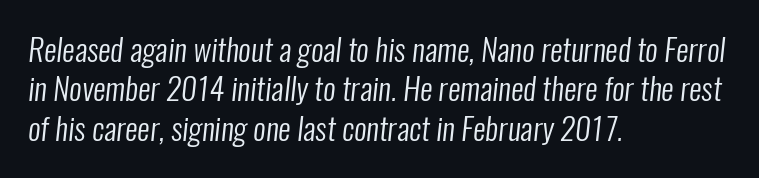
The image shows 31 px regular-weight, condensed sans-serif type; set left-aligned, normal line spacing (1.27x), normal letter spacing, not underlined; low stroke contrast and a medium x-height.
